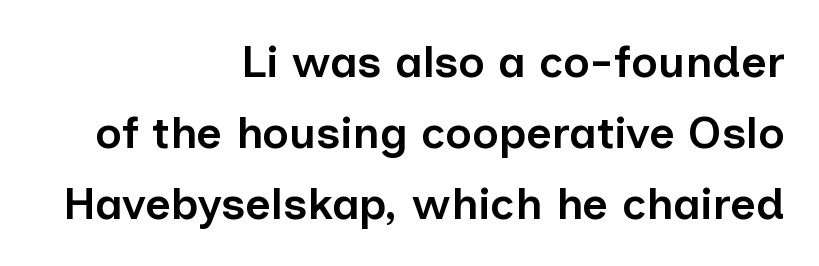
Posture: straight, roman, zero tilt. The passage is arranged like a letterhead date or caption credit — flush right. You could not count columns in this text — the font is proportionally spaced. The space between consecutive lines is moderate.
